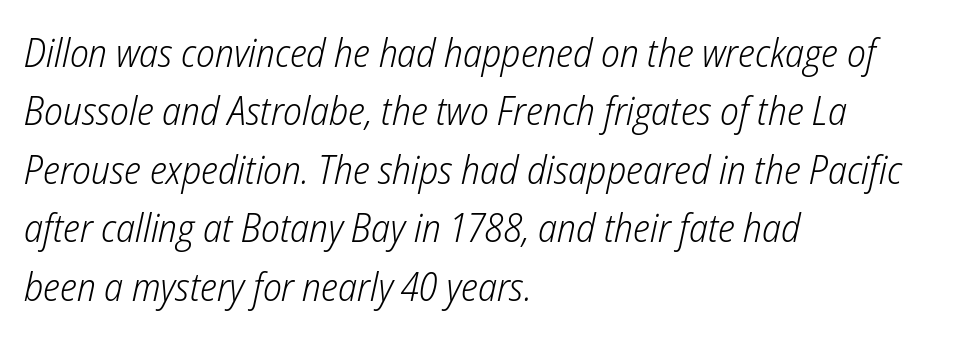
Spacing verdict: proportional, widths tailored to each character. What stands out about the letter spacing? Nothing — it is the standard amount. Whoever set this chose a conventional vertical rhythm. Every character sits at an angle, as italics do.
